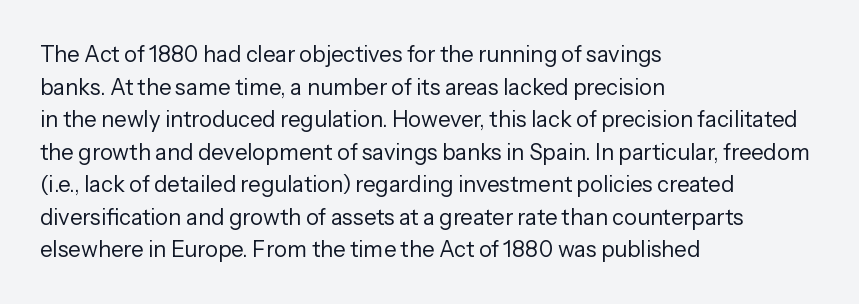
The image shows 22 px text type, upright; set left-aligned, normal line spacing (1.48x), normal letter spacing, not underlined.
